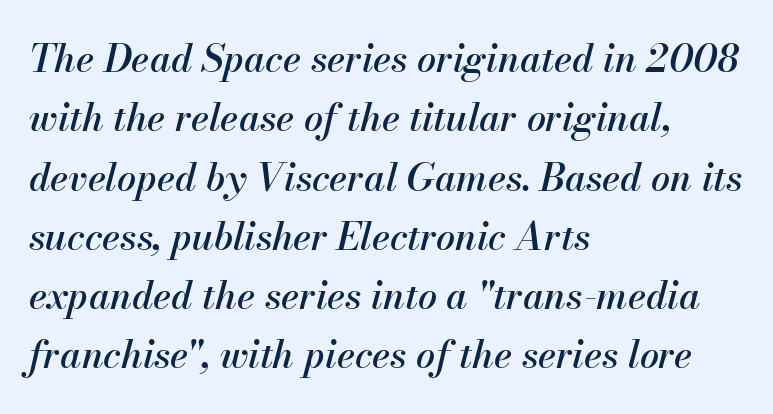
{"italic": "yes", "lean": "right", "slant_degrees": 13, "width": "normal", "stroke_contrast": "medium", "x_height": "small", "monospaced": "no", "underline": "no", "align": "left", "line_spacing": "normal", "line_spacing_ratio": 1.56, "letter_spacing": "normal", "letter_spacing_em": 0.0, "glyph_px": 38}
